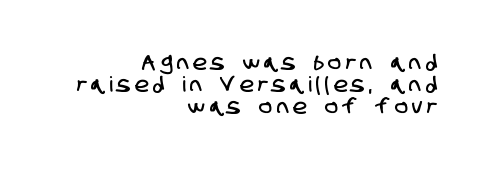
You could barely slide anything between these rows. The lines in this sample share a right terminus and differ only in where they begin. Characters follow at a spacing far wider than the type designer built in. Clear beneath every line of the passage.
